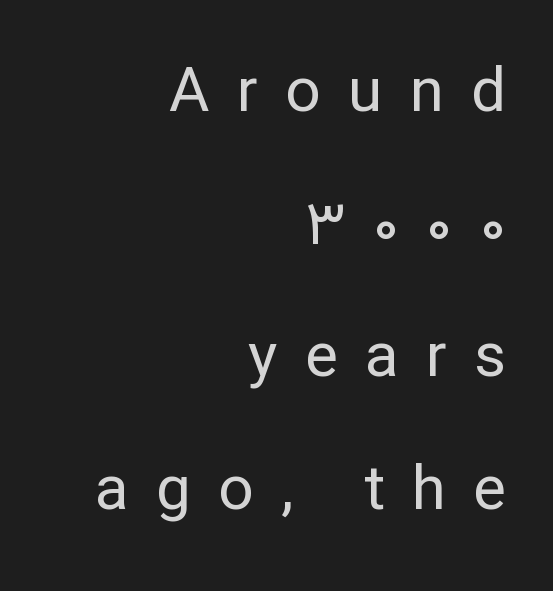
Unlike italic type, these characters show no tilt at all. The text was rendered using a sans face with plain stroke endings. Reading down the column, the eye jumps a long way to each next line. The type is letterspaced generously, with wide tracking.
